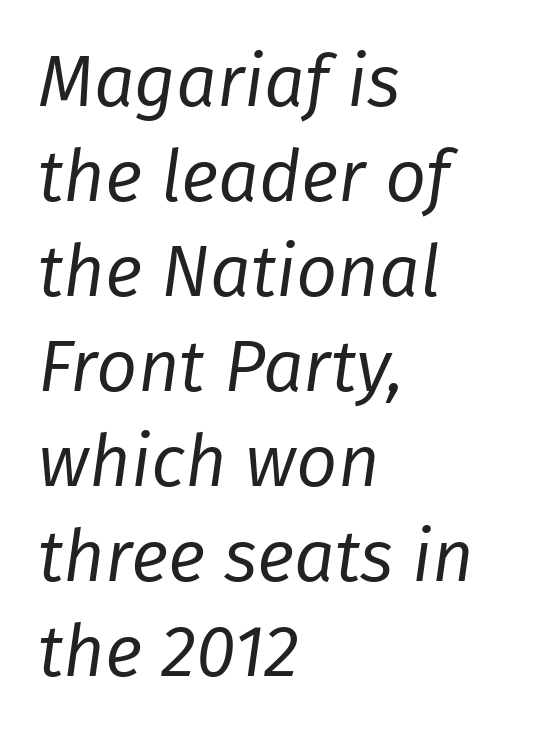
The image shows 72 px regular-weight type, italic (leaning right); set left-aligned, normal line spacing (1.32x), normal letter spacing, not underlined; low stroke contrast and a medium x-height.
